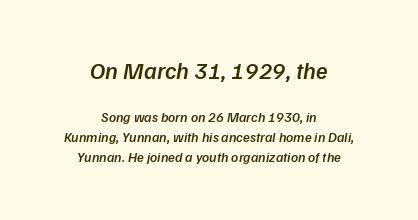
The image shows 24 px text type, italic (leaning right); set centered, normal line spacing (1.41x), normal letter spacing, not underlined; the first (top) block is 1.71x larger.
